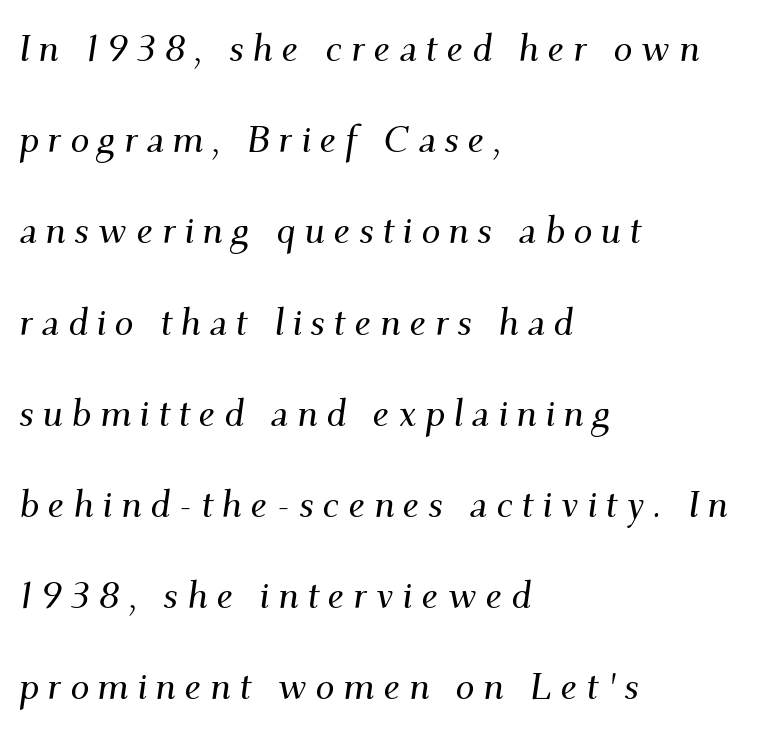
Leading: increased. Beneath every word, the page is bare. Yep, that's italic — everything's leaning. This rendering uses left alignment, leaving the right contour irregular. Does the type have serifs? Yes, each stem ends in a small foot. Here the glyphs are tracked loosely, breaking word shapes into spaced letters.
